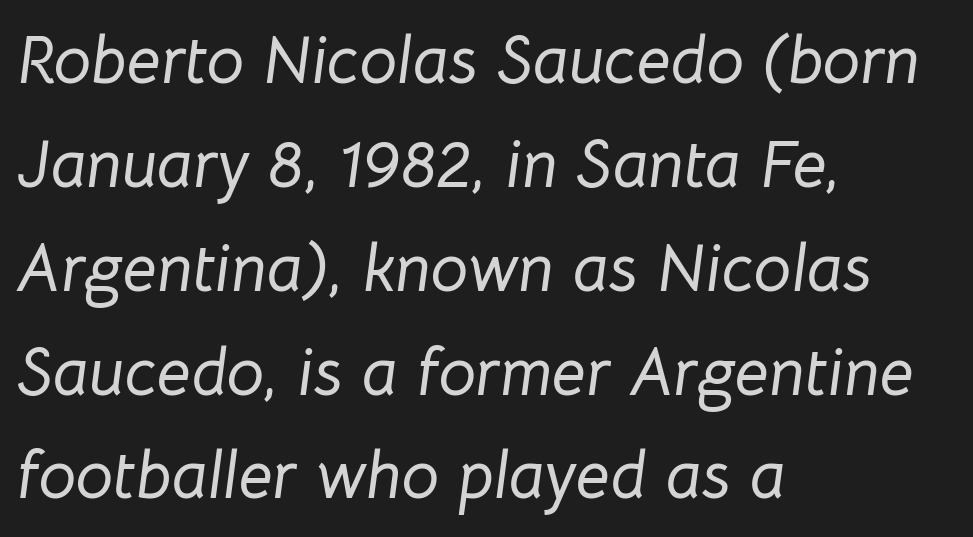
{"italic": "yes", "lean": "right", "slant_degrees": 8, "width": "normal", "stroke_contrast": "low", "x_height": "medium", "monospaced": "no", "underline": "no", "align": "left", "line_spacing": "normal", "line_spacing_ratio": 1.55, "letter_spacing": "normal", "letter_spacing_em": 0.0, "glyph_px": 67}
